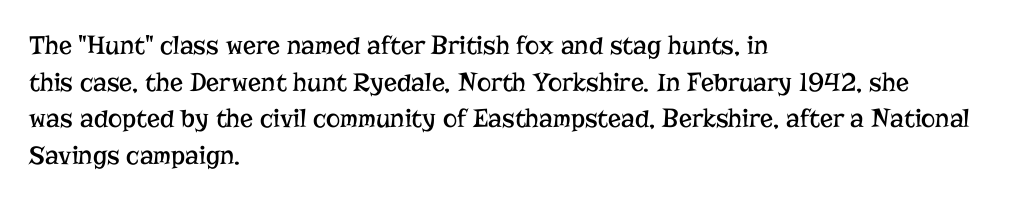
The image shows 27 px text type, upright; set left-aligned, normal line spacing (1.36x), normal letter spacing, not underlined.
